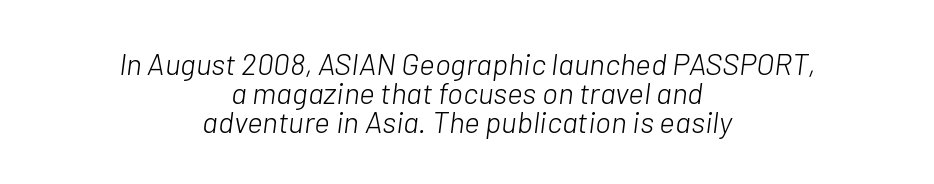
The image shows 30 px light type, italic (leaning right); set centered, tight line spacing (0.96x), normal letter spacing, not underlined; low stroke contrast and a medium x-height.
